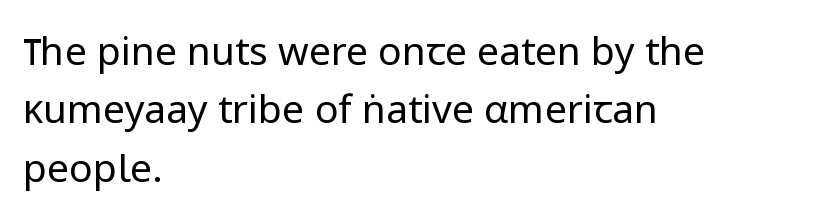
Spacing between characters is what you'd get straight out of the box. Stems and bowls with no extra thickness — not bold. Note the varied advance widths — an 'i' is clearly narrower than an 'm'. The words here are not underlined. Typographically, this falls in the sans-serif category. Horizontal bands of white between lines are of average thickness.
